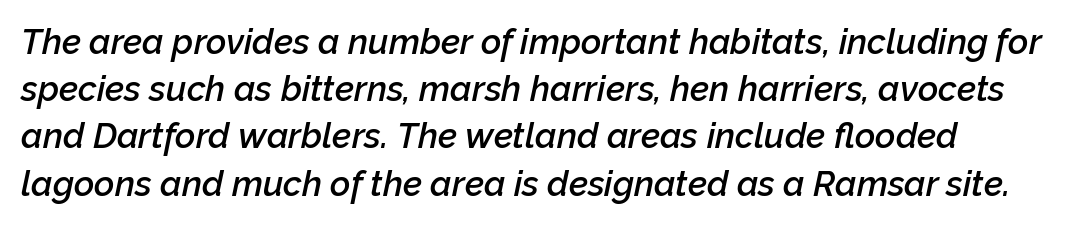
The image shows 35 px semibold type, italic (leaning right); set normal line spacing (1.35x), normal letter spacing, not underlined; low stroke contrast and a medium x-height.
